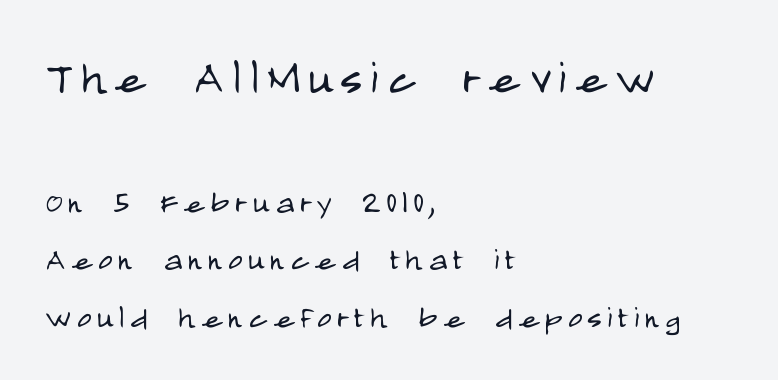
{"serif": "no", "italic": "no", "bold": "no", "weight": "light", "width": "condensed", "stroke_contrast": "low", "x_height": "large", "monospaced": "no", "underline": "no", "align": "left", "line_spacing": "normal", "line_spacing_ratio": 1.48, "larger_block": "first", "size_ratio": 1.51, "glyph_px": 59}
